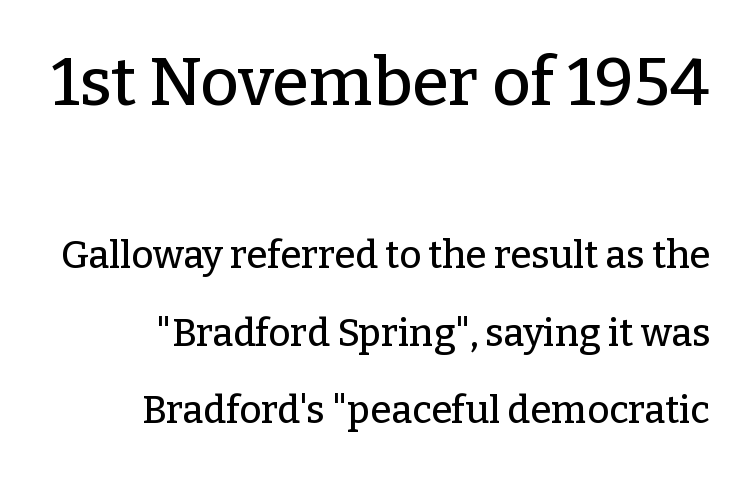
Observe the serifs anchoring each vertical stroke in this sample. The block of text is sparse from top to bottom, with ample space between rows. Caption: multi-line text, flush right, ragged left. The foot of each line stays bare and open. The gaps between neighbouring characters are ordinary and unremarkable.
